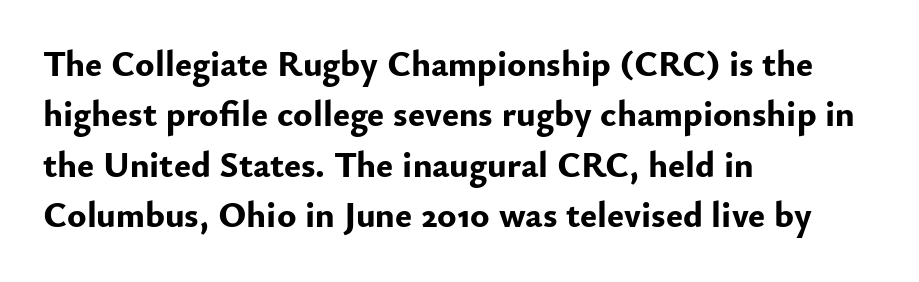
Q: Is the text bold? A: Yes.
Q: Is the text italic (slanted)? A: No, it is upright.
Q: Is the typeface a serif or a sans-serif typeface? A: Sans-serif.
Q: Is the text underlined? A: No.
Q: How is the paragraph aligned? A: Left-aligned.
Q: Is the spacing between letters normal or unusually wide? A: Normal.
Q: Is the spacing between lines tight, normal or loose? A: Normal.
Q: Width (condensed, normal, or wide)? A: Normal.
Q: Stroke contrast? A: Low.
Q: x-height? A: Small.
Q: Monospaced? A: No.
